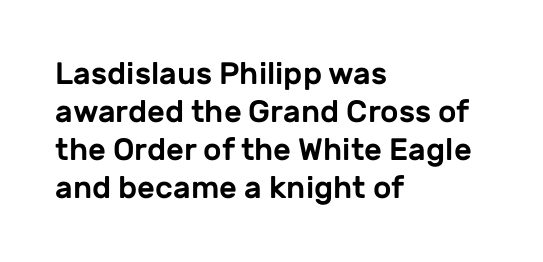
The image shows 31 px sans-serif type, upright; set left-aligned, line spacing 1.23x, normal letter spacing, not underlined; low stroke contrast and a medium x-height.
